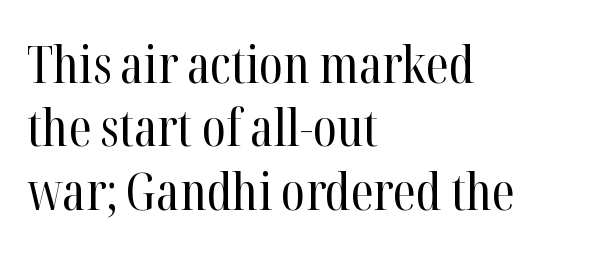
The image shows 52 px regular-weight, condensed serif type, upright; set left-aligned, line spacing 1.22x, normal letter spacing, not underlined; high stroke contrast and a medium x-height.
